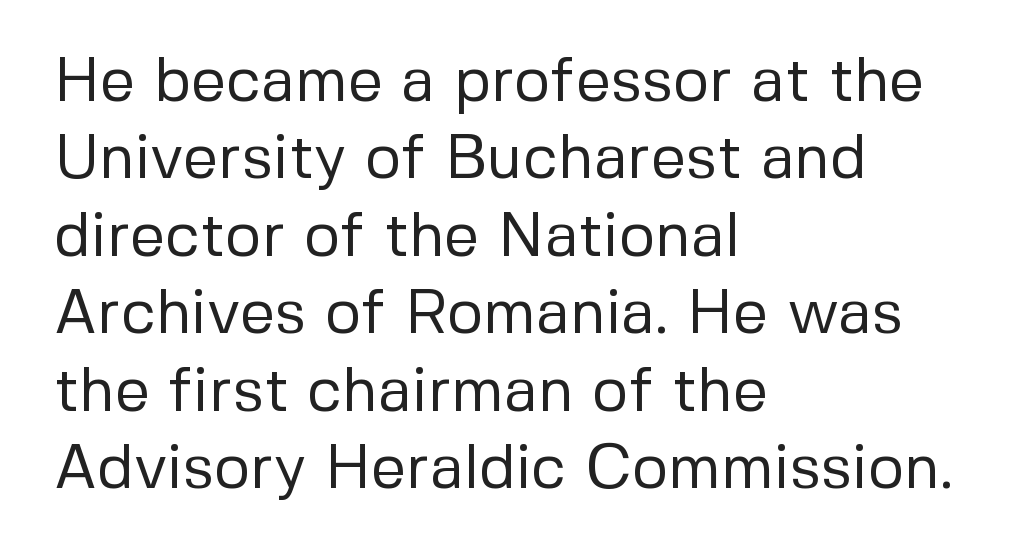
Q: Is the text bold? A: No.
Q: Is the text italic (slanted)? A: No, it is upright.
Q: Is the typeface a serif or a sans-serif typeface? A: Sans-serif.
Q: Is the text underlined? A: No.
Q: How is the paragraph aligned? A: Left-aligned.
Q: Is the spacing between letters normal or unusually wide? A: Normal.
Q: Is the spacing between lines tight, normal or loose? A: Normal.
Q: Width (condensed, normal, or wide)? A: Normal.
Q: Stroke contrast? A: Low.
Q: x-height? A: Medium.
Q: Monospaced? A: No.
